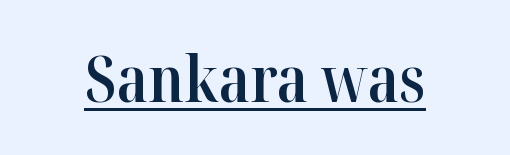
The image shows 63 px semibold serif type, upright; set normal letter spacing, underlined; high stroke contrast and a medium x-height.
